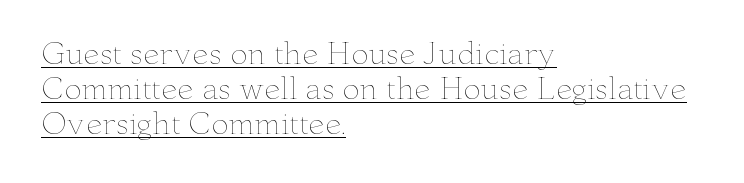
Each letter keeps its own natural width here, so spacing adapts to shape. Look at the tracking — it's just the regular setting, nothing added. The font sits on the lighter half of the weight spectrum, regular included. Style check: upright. Quick note: underline on. Typeset ragged right — the left edge is the straight one.
